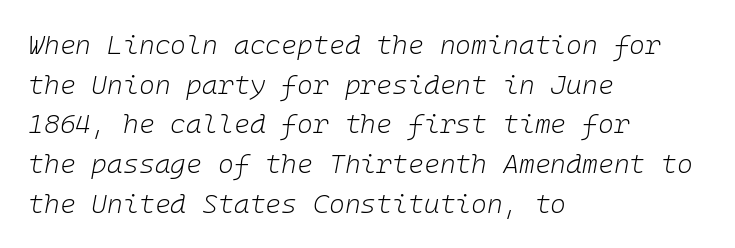
The image shows 27 px text type, italic (leaning right); set left-aligned, normal line spacing (1.47x), normal letter spacing, not underlined.
